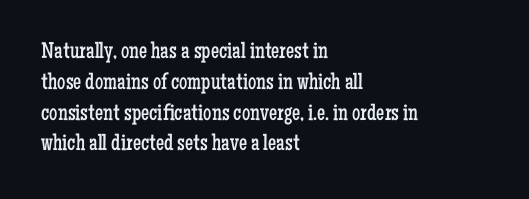
Descenders are the only things crossing below the line. The font sits on the lighter half of the weight spectrum, regular included. Does the copy run flush right? No — it runs flush left. Vertically, the passage feels balanced, rows spaced as you'd expect.
